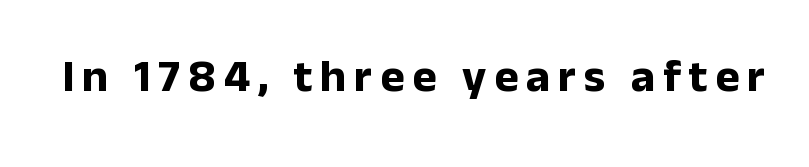
The image shows 46 px bold sans-serif type, upright; set not underlined; low stroke contrast and a medium x-height.
